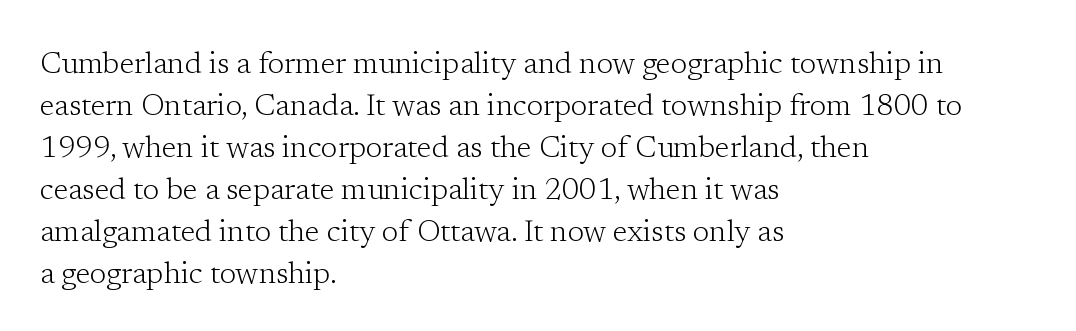
The image shows 30 px light serif type, upright; set left-aligned, normal line spacing (1.4x), normal letter spacing, not underlined; low stroke contrast and a medium x-height.
